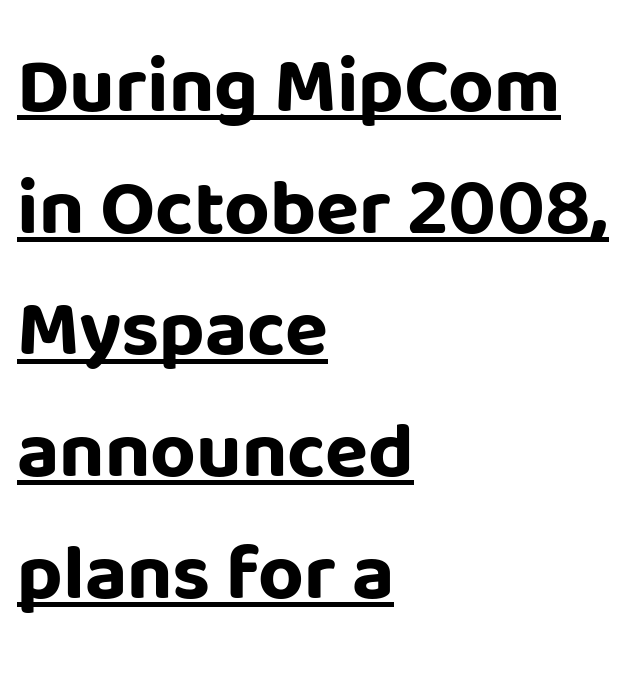
Q: Is the text bold? A: Yes.
Q: Is the text italic (slanted)? A: No, it is upright.
Q: Is the typeface a serif or a sans-serif typeface? A: Sans-serif.
Q: Is the text underlined? A: Yes.
Q: How is the paragraph aligned? A: Left-aligned.
Q: Is the spacing between letters normal or unusually wide? A: Normal.
Q: Is the spacing between lines tight, normal or loose? A: Normal.
Q: Width (condensed, normal, or wide)? A: Normal.
Q: Stroke contrast? A: Low.
Q: x-height? A: Large.
Q: Monospaced? A: No.
